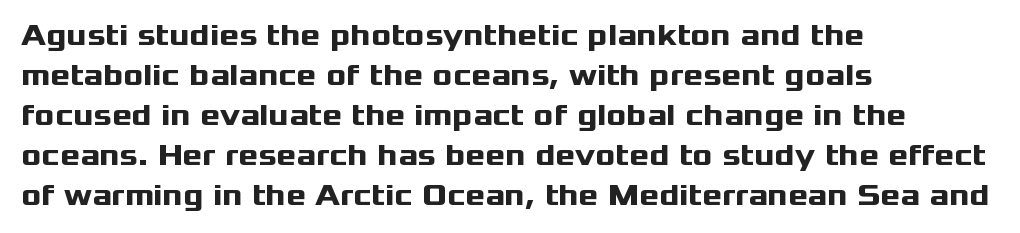
The image shows 30 px heavy, wide sans-serif type, upright; set left-aligned, normal line spacing (1.33x), normal letter spacing, not underlined; medium stroke contrast and a medium x-height.
